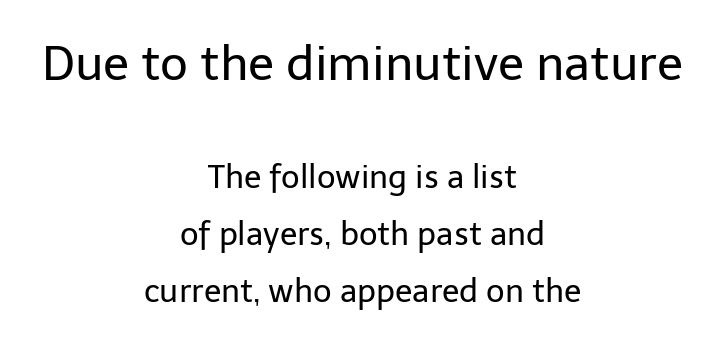
Q: Is the text bold? A: No.
Q: Is the text italic (slanted)? A: No, it is upright.
Q: Is the typeface a serif or a sans-serif typeface? A: Sans-serif.
Q: Is the text underlined? A: No.
Q: How is the paragraph aligned? A: Centered.
Q: Is the spacing between letters normal or unusually wide? A: Normal.
Q: Which block of text is set in a larger size, the first (top) or the second (bottom)? A: The first (top) one.
Q: Width (condensed, normal, or wide)? A: Normal.
Q: Stroke contrast? A: Low.
Q: x-height? A: Medium.
Q: Monospaced? A: No.
